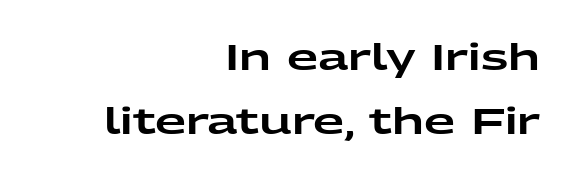
These lines stack with their right ends in a neat column. Think of a printed novel: that variable character pitch is what you see here. Nothing sits at the stroke ends, so this counts as sans-serif. These lines keep a tight, regular rhythm from letter to letter.
